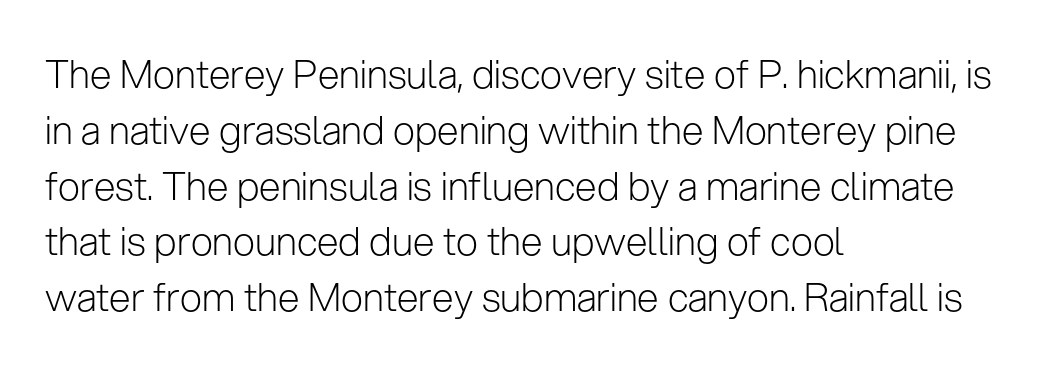
Grotesque or geometric, the face here clearly has no serifs. Vertical stems look standard width or narrower in stroke. How are the letters spaced? Ordinarily, with no added tracking. The rendering anchors every line to the left-hand side. The zone under the glyphs is completely vacant. Evenly set lines give the paragraph a standard silhouette.
